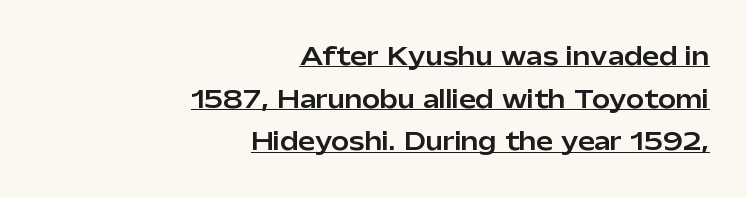
Q: Is the text italic (slanted)? A: No, it is upright.
Q: Is the text underlined? A: Yes.
Q: How is the paragraph aligned? A: Right-aligned.
Q: Is the spacing between letters normal or unusually wide? A: Normal.
